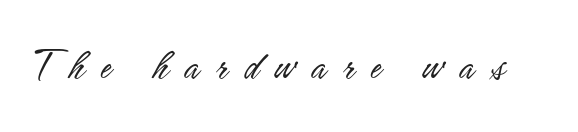
Substantial extra tracking has been applied to these lines. The typesetting does not lean heavy: it is not bold. Descender tails drop into unmarked territory. These lines are rendered in a variable-pitch font. To sum up the face: it is a sans, with no serifs.
